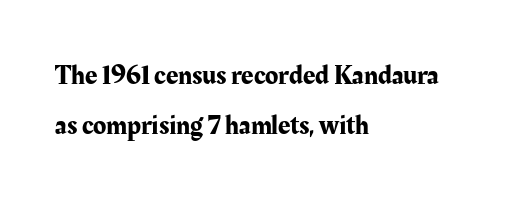
Clear beneath every line of the passage. This rendering leaves character spacing at its baseline value. In terms of posture, this sample is upright. Where is the straight margin? On the left.
